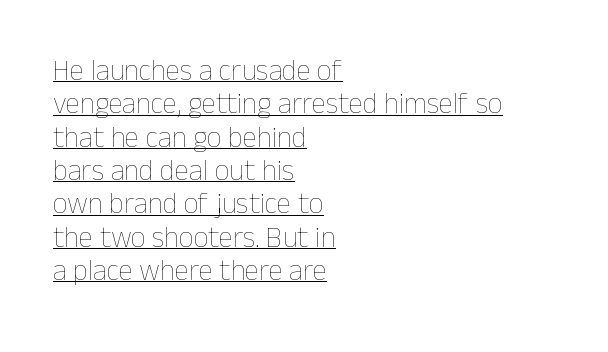
Q: Is the text bold? A: No.
Q: Is the text italic (slanted)? A: No, it is upright.
Q: Is the text underlined? A: Yes.
Q: How is the paragraph aligned? A: Left-aligned.
Q: Is the spacing between letters normal or unusually wide? A: Normal.
Q: Is the spacing between lines tight, normal or loose? A: Tight.
Q: Width (condensed, normal, or wide)? A: Normal.
Q: Stroke contrast? A: Low.
Q: x-height? A: Medium.
Q: Monospaced? A: No.
